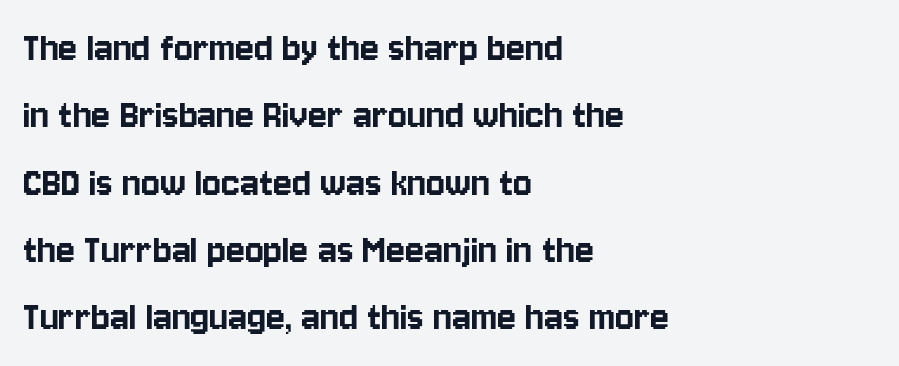
Horizontal alignment here is leftward, the default for most running prose. The line texture is even and compact thanks to regular tracking. These lines are rendered in a variable-pitch font. If you drew a line through each stem, it would be perfectly vertical.
